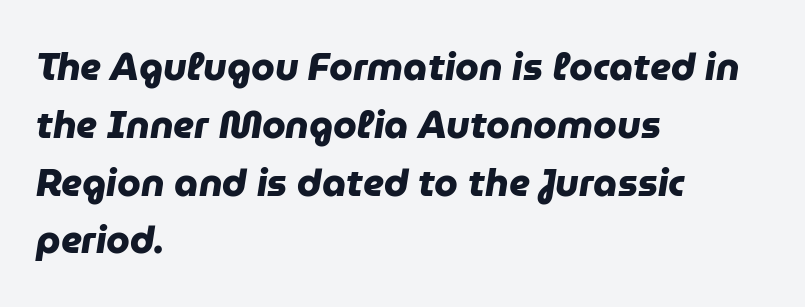
The image shows 38 px heavy sans-serif type; set left-aligned, normal line spacing (1.52x), normal letter spacing, not underlined; low stroke contrast and a medium x-height.
